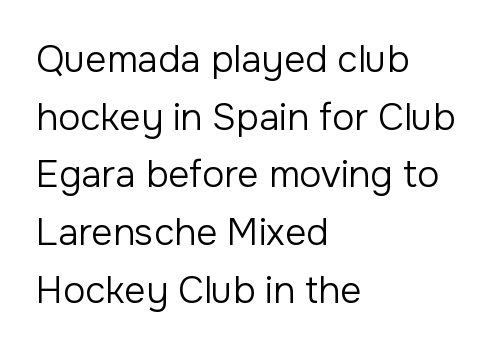
{"serif": "no", "italic": "no", "bold": "no", "weight": "regular", "width": "normal", "stroke_contrast": "low", "x_height": "medium", "monospaced": "no", "underline": "no", "align": "left", "line_spacing": "normal", "line_spacing_ratio": 1.56, "letter_spacing": "normal", "letter_spacing_em": 0.0, "glyph_px": 37}
